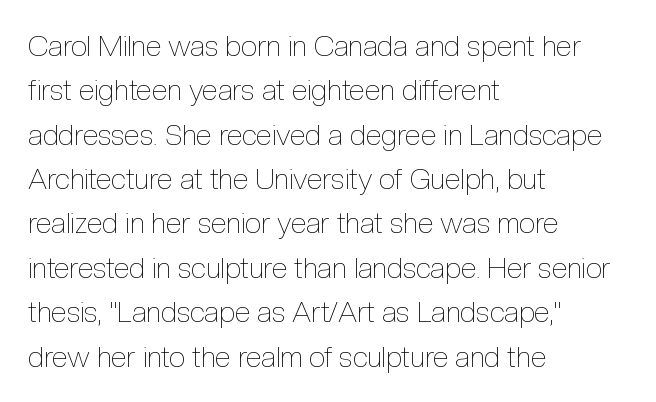
Q: Is the text bold? A: No.
Q: Is the text italic (slanted)? A: No, it is upright.
Q: Is the text underlined? A: No.
Q: How is the paragraph aligned? A: Left-aligned.
Q: Is the spacing between letters normal or unusually wide? A: Normal.
Q: Is the spacing between lines tight, normal or loose? A: Normal.
Q: Width (condensed, normal, or wide)? A: Condensed.
Q: x-height? A: Medium.
Q: Monospaced? A: No.
